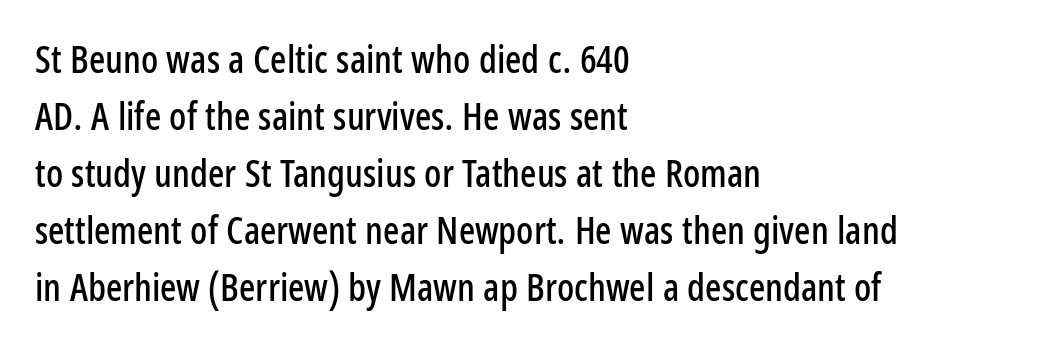
{"serif": "no", "italic": "no", "width": "condensed", "stroke_contrast": "low", "x_height": "medium", "monospaced": "no", "underline": "no", "align": "left", "line_spacing": "normal", "line_spacing_ratio": 1.5, "letter_spacing": "normal", "letter_spacing_em": 0.0, "glyph_px": 38}
